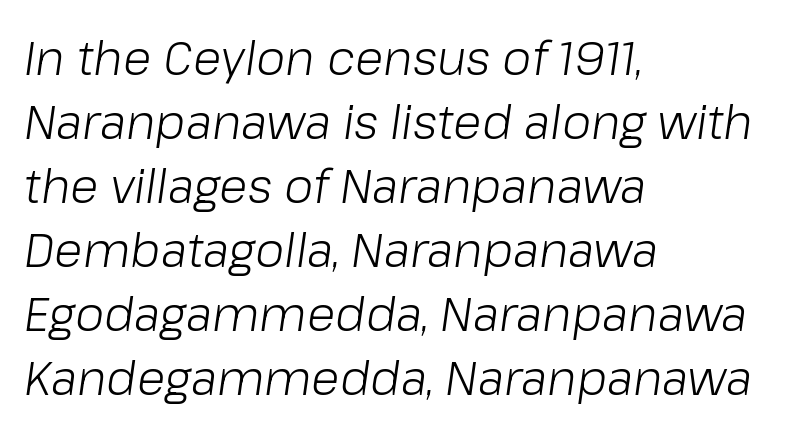
Successive baselines arrive at the customary interval. Notice how the passage keeps a crisp vertical edge on the left only. Designer's note — italics engaged. Underline: absent. Short note: letters normally spaced. The letterforms sit at book weight or below.
